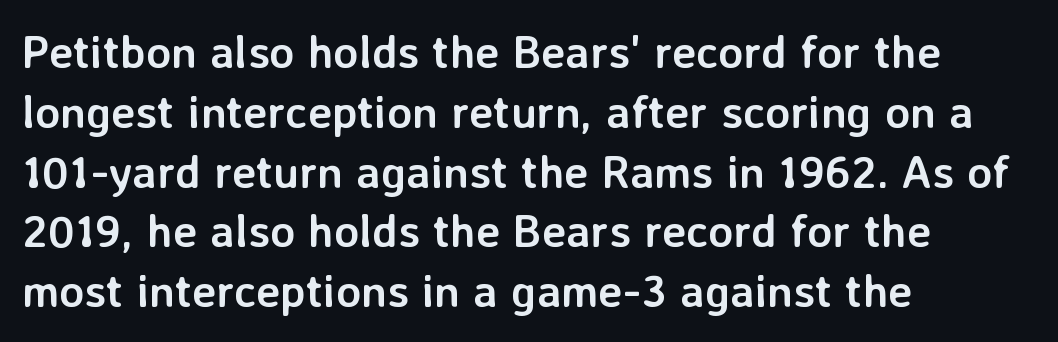
The letterforms sit shoulder to shoulder at normal distance. Grotesque or geometric, the face here clearly has no serifs. Students, observe: this is what conventionally led text looks like. Posture: straight, roman, zero tilt.
